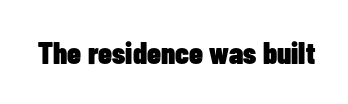
The image shows 31 px heavy, condensed sans-serif type, upright; set normal letter spacing, not underlined; low stroke contrast and a medium x-height.
